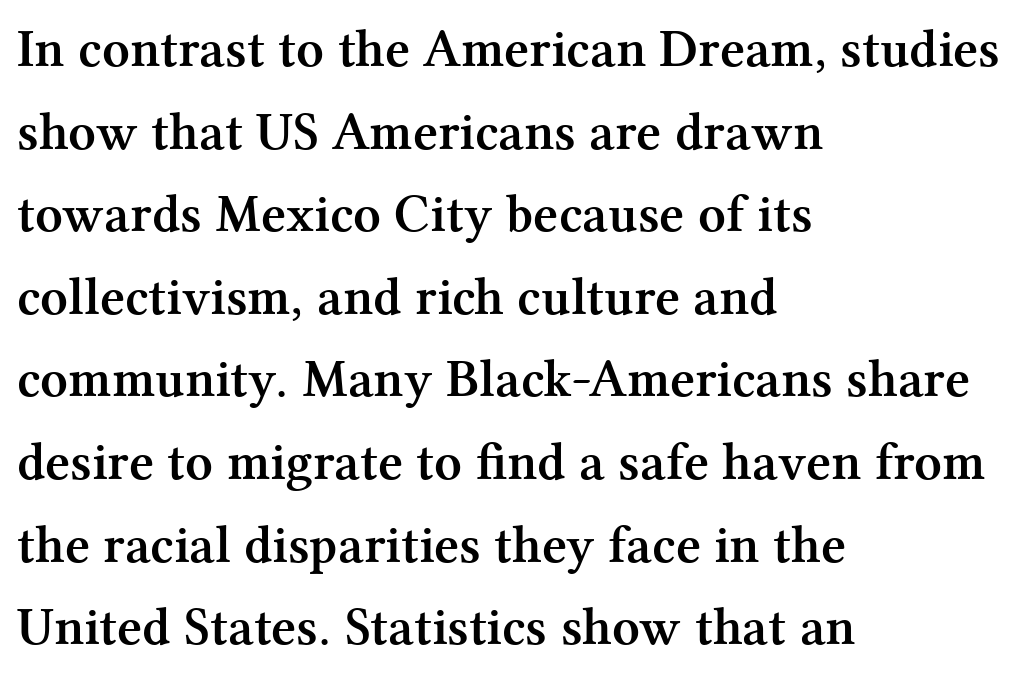
{"serif": "yes", "italic": "no", "bold": "yes", "weight": "semibold", "width": "normal", "stroke_contrast": "medium", "x_height": "medium", "monospaced": "no", "underline": "no", "align": "left", "line_spacing": "normal", "line_spacing_ratio": 1.53, "letter_spacing": "normal", "letter_spacing_em": 0.0, "glyph_px": 54}
